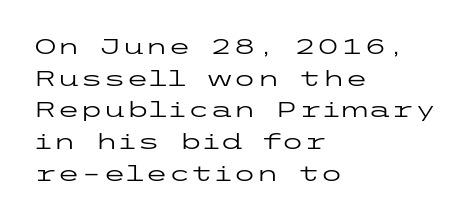
Style check: upright. Leftover space on each line is placed entirely after the last word. The rows are spaced the way most documents space them. The font is comparable to plain body text, perhaps lighter. Honestly, there is no underline to notice here at all. Nobody touched the tracking dial on this one.
